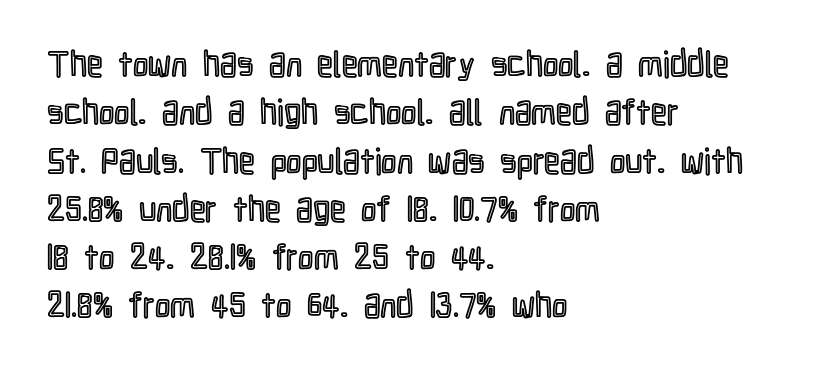
In terms of posture, this sample is upright. The passage shown stacks its lines at a standard gap. The horizontal fit of the characters is conventional and even. Check under the words: just untouched page. Leftover space on each line is placed entirely after the last word. The letters advance in unequal steps, a hallmark of proportional type.
